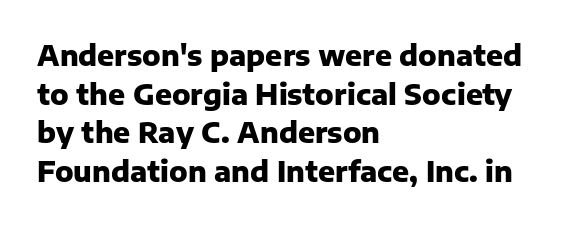
Q: Is the text bold? A: Yes.
Q: Is the text italic (slanted)? A: No, it is upright.
Q: Is the typeface a serif or a sans-serif typeface? A: Sans-serif.
Q: Is the text underlined? A: No.
Q: How is the paragraph aligned? A: Left-aligned.
Q: Is the spacing between letters normal or unusually wide? A: Normal.
Q: Is the spacing between lines tight, normal or loose? A: Normal.
Q: Width (condensed, normal, or wide)? A: Normal.
Q: Stroke contrast? A: Low.
Q: x-height? A: Medium.
Q: Monospaced? A: No.
